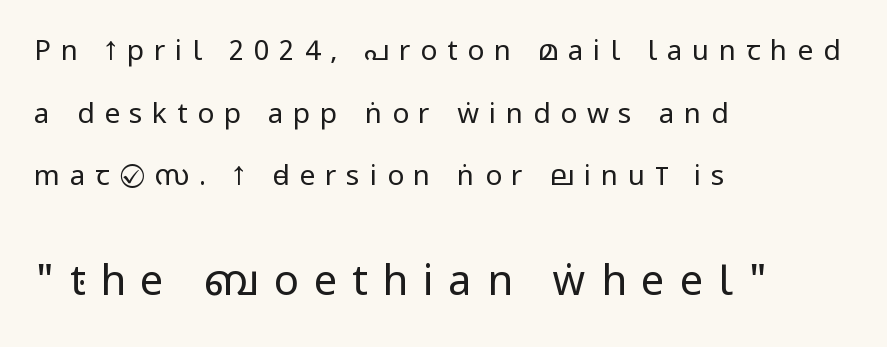
Q: Is the text bold? A: No.
Q: Is the text italic (slanted)? A: No, it is upright.
Q: Is the typeface a serif or a sans-serif typeface? A: Sans-serif.
Q: Is the text underlined? A: No.
Q: How is the paragraph aligned? A: Left-aligned.
Q: Is the spacing between letters normal or unusually wide? A: Unusually wide.
Q: Is the spacing between lines tight, normal or loose? A: Loose.
Q: Which block of text is set in a larger size, the first (top) or the second (bottom)? A: The second (bottom) one.
Q: Width (condensed, normal, or wide)? A: Condensed.
Q: Stroke contrast? A: Low.
Q: x-height? A: Large.
Q: Monospaced? A: No.
